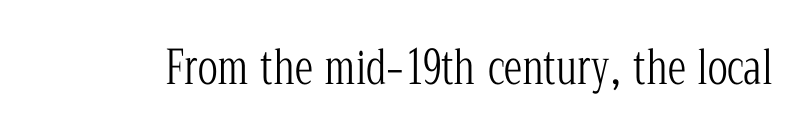
Q: Is the text bold? A: No.
Q: Is the text italic (slanted)? A: No, it is upright.
Q: Is the typeface a serif or a sans-serif typeface? A: Serif.
Q: Is the text underlined? A: No.
Q: Is the spacing between letters normal or unusually wide? A: Normal.
Q: Width (condensed, normal, or wide)? A: Condensed.
Q: Stroke contrast? A: Low.
Q: x-height? A: Medium.
Q: Monospaced? A: No.
